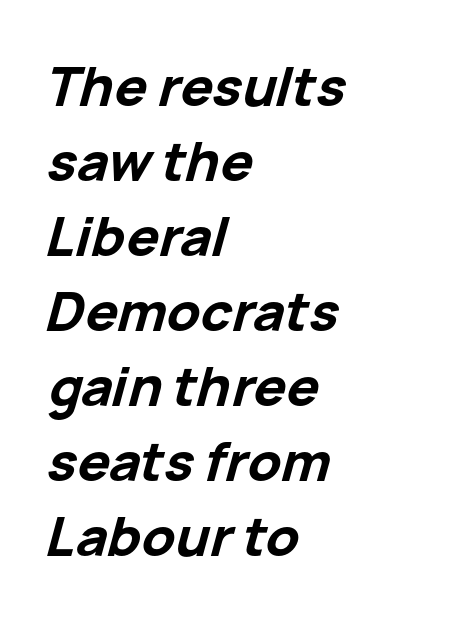
The image shows 54 px bold type, italic (leaning right); set left-aligned, normal line spacing (1.39x), normal letter spacing, not underlined; low stroke contrast and a medium x-height.
